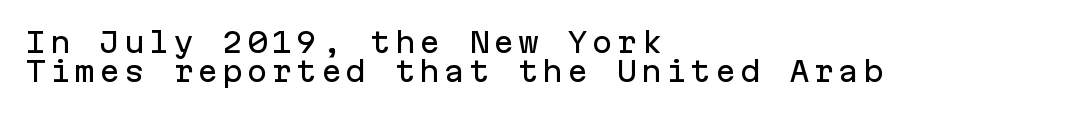
{"serif": "no", "italic": "no", "width": "normal", "stroke_contrast": "low", "x_height": "medium", "monospaced": "yes", "underline": "no", "align": "left", "line_spacing": "tight", "line_spacing_ratio": 1.02, "glyph_px": 28}
